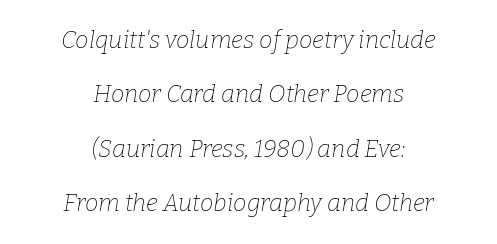
Q: Is the text bold? A: No.
Q: Is the text italic (slanted)? A: Yes, it leans right by about 9 degrees.
Q: Is the text underlined? A: No.
Q: How is the paragraph aligned? A: Centered.
Q: Is the spacing between letters normal or unusually wide? A: Normal.
Q: Is the spacing between lines tight, normal or loose? A: Loose.
